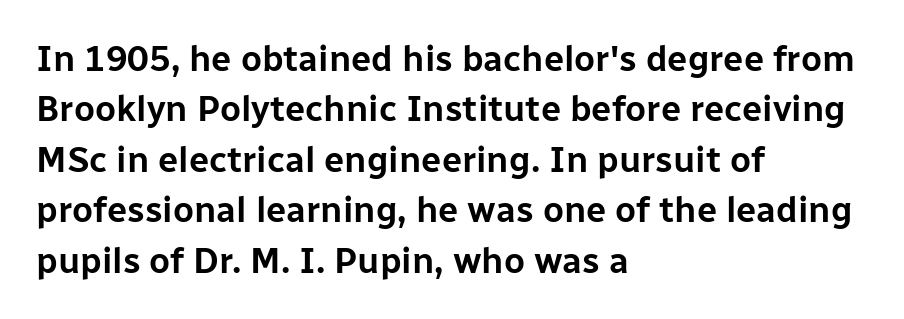
Rule under the text: the space is simply empty. Nope, not italic — everything's standing straight. Varying glyph widths throughout — classic text-font behaviour. Line beginnings align vertically; line endings do not.
